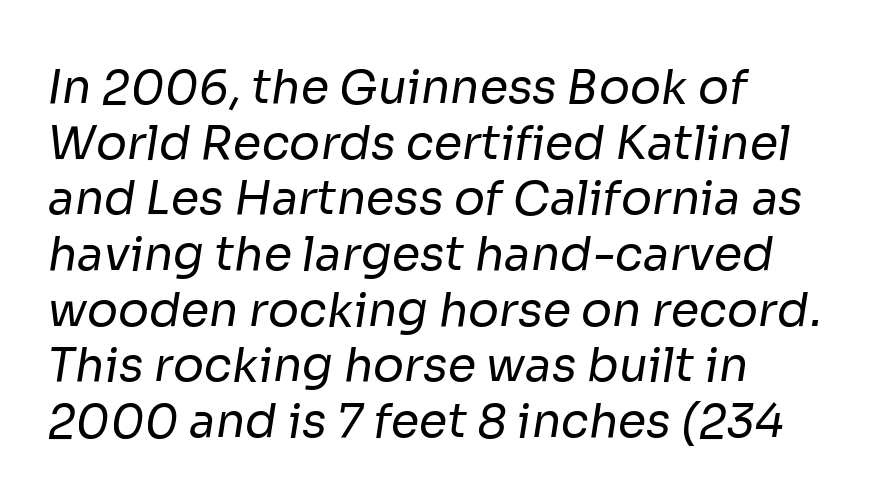
The image shows 46 px regular-weight sans-serif type; set left-aligned, line spacing 1.21x, normal letter spacing, not underlined; low stroke contrast and a medium x-height.
